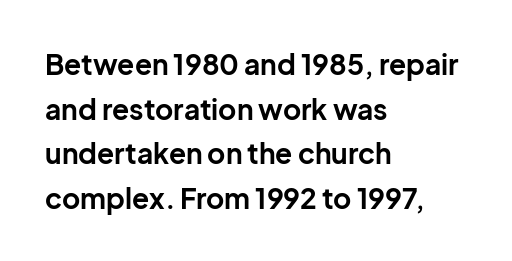
The image shows 28 px bold sans-serif type, upright; set left-aligned, normal line spacing (1.59x), normal letter spacing, not underlined; low stroke contrast and a medium x-height.
